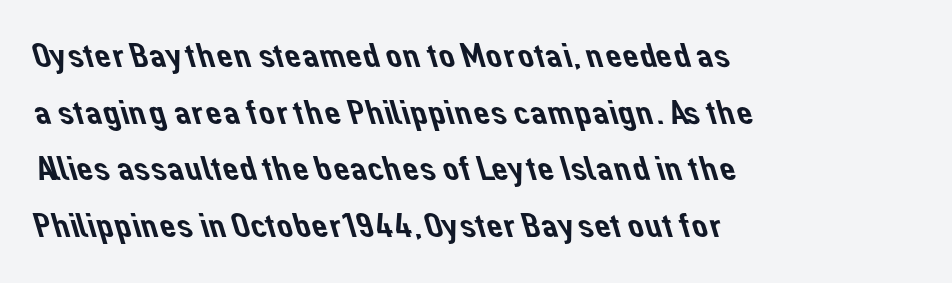
Anything drawn beneath the words? Only blank space. The lines in this sample share a left origin and differ only in where they stop. The rendering keeps characters at their native spacing. Summary of vertical rhythm: regular, with standard interline spacing. The glyphs in this specimen are sans serif.
